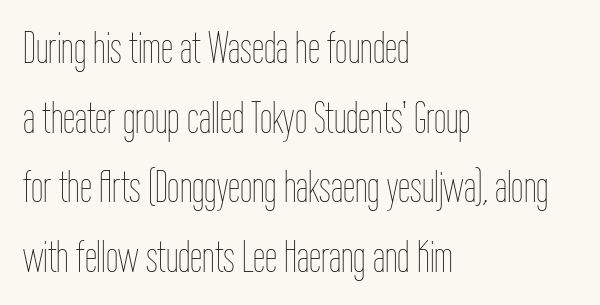
The zone under the glyphs is completely vacant. The passage shown is typed in a proportional face where columns would drift. Standard letterfit; no display-style spreading of the glyphs. Leading matches the norm, producing a regular column.
